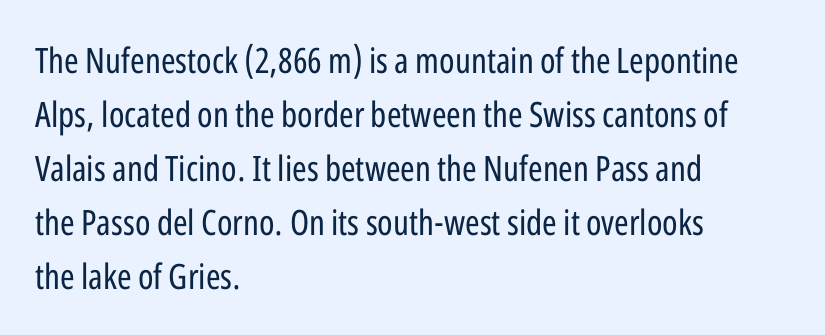
Q: Is the text bold? A: No.
Q: Is the text italic (slanted)? A: No, it is upright.
Q: Is the typeface a serif or a sans-serif typeface? A: Sans-serif.
Q: Is the text underlined? A: No.
Q: How is the paragraph aligned? A: Left-aligned.
Q: Is the spacing between letters normal or unusually wide? A: Normal.
Q: Is the spacing between lines tight, normal or loose? A: Normal.
Q: Width (condensed, normal, or wide)? A: Condensed.
Q: Stroke contrast? A: Low.
Q: x-height? A: Medium.
Q: Monospaced? A: No.
